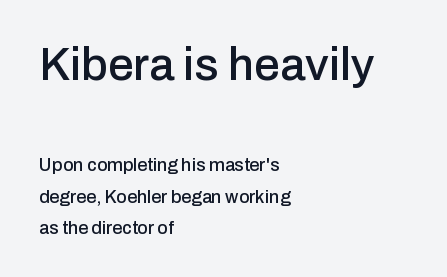
The image shows 46 px sans-serif type, upright; set left-aligned, line spacing 1.73x, normal letter spacing, not underlined; the first (top) block is 2.56x larger; low stroke contrast and a medium x-height.
